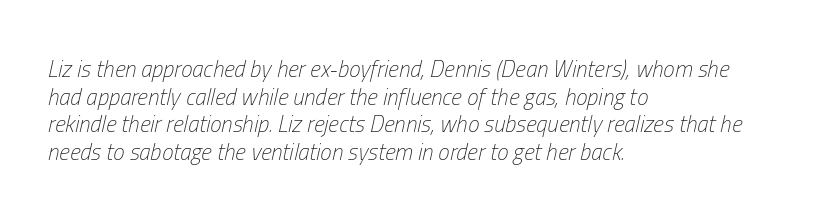
The image shows 23 px text type, italic (leaning right); set left-aligned, line spacing 1.2x, normal letter spacing, not underlined.
